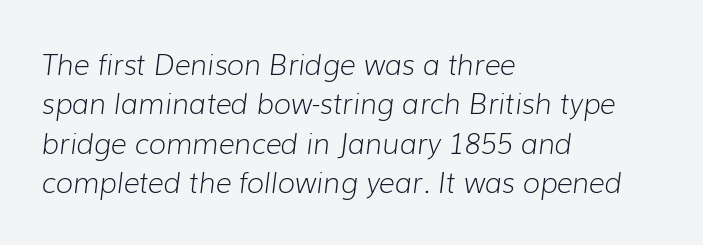
Does extra space separate the letters? No, they use regular spacing. The ragged edge is on the right, which tells us the setting is flush left. Is this a fixed-width face? No — the glyphs have proportional, varying widths. Think standard paragraph weight, or any step lighter than that.
